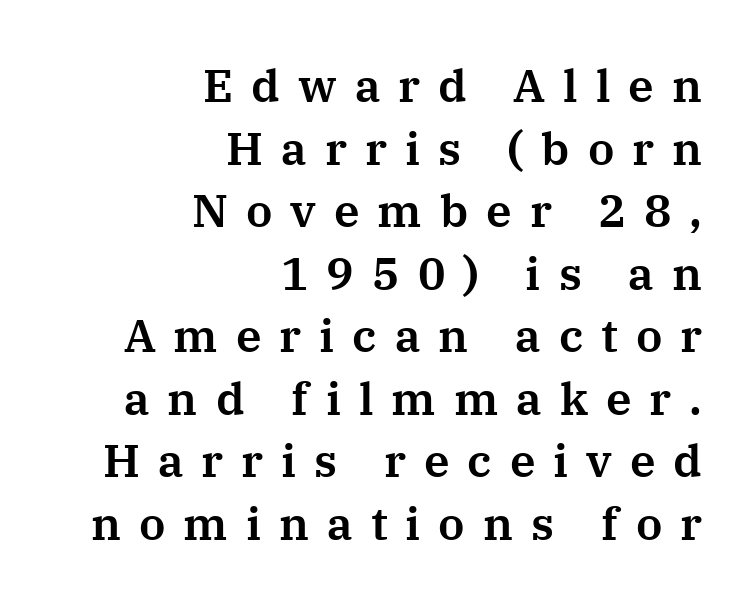
{"serif": "yes", "italic": "no", "width": "normal", "stroke_contrast": "medium", "x_height": "medium", "monospaced": "no", "underline": "no", "align": "right", "line_spacing": "normal", "line_spacing_ratio": 1.36, "letter_spacing": "wide", "letter_spacing_em": 0.39, "glyph_px": 46}
